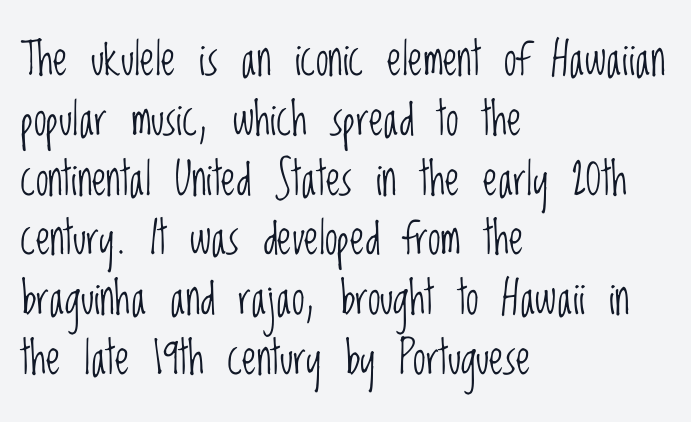
Q: Is the text bold? A: No.
Q: Is the text italic (slanted)? A: No, it is upright.
Q: Is the typeface a serif or a sans-serif typeface? A: Sans-serif.
Q: Is the text underlined? A: No.
Q: How is the paragraph aligned? A: Left-aligned.
Q: Is the spacing between letters normal or unusually wide? A: Normal.
Q: Is the spacing between lines tight, normal or loose? A: Normal.
Q: Width (condensed, normal, or wide)? A: Condensed.
Q: Stroke contrast? A: Low.
Q: x-height? A: Large.
Q: Monospaced? A: No.
